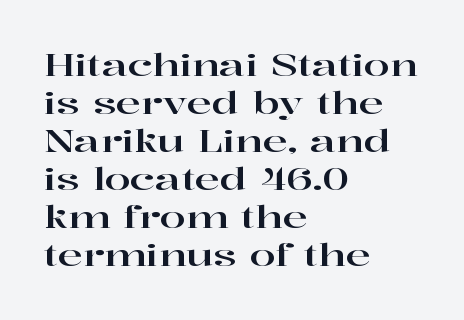
{"serif": "yes", "italic": "no", "width": "wide", "stroke_contrast": "high", "x_height": "medium", "monospaced": "no", "underline": "no", "align": "left", "line_spacing": "normal", "line_spacing_ratio": 1.27, "letter_spacing": "normal", "letter_spacing_em": 0.0, "glyph_px": 30}
